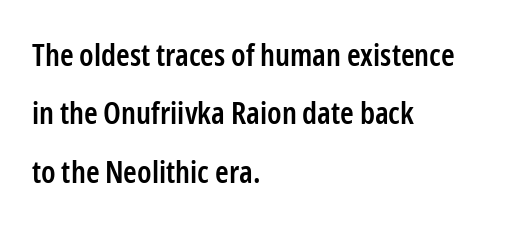
This is roman type, the default non-slanted kind. Words appear dense and cohesive because spacing is normal. Left-aligned paragraph, ragged on the right. Summary of weight: moderately heavy, a semibold. Each letter keeps its own natural width here, so spacing adapts to shape.
